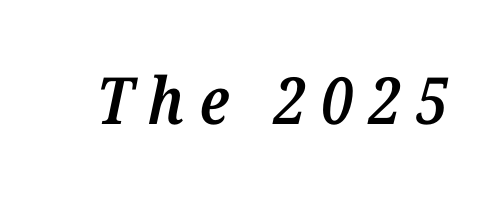
Examine the stroke ends and you'll spot serifs. The passage shown has open, widely tracked lettering throughout. The glyphs look as if they've been sheared to an angle. A typesetter would call this proportional, since set widths differ per character. Slightly chunky letters — semibold, I'd say, not full bold. The space beneath each line is pristine and unruled.
